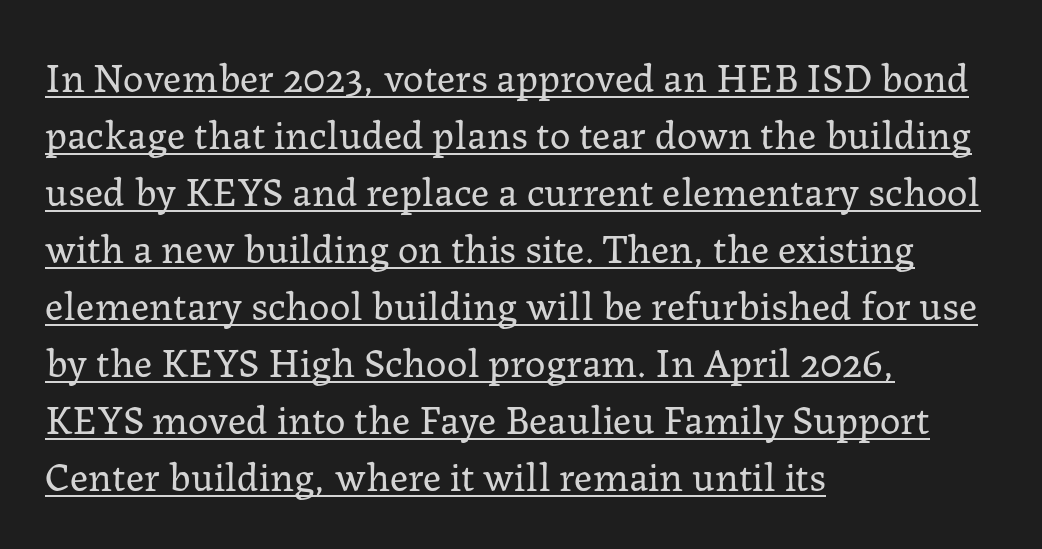
Regular leading. Vertical stems look standard width or narrower in stroke. Look at the tracking — it's just the regular setting, nothing added. The text was rendered using a seriffed face with decorative stroke endings. Looks like regular typesetting: each glyph gets only the width it needs. Caption: lettering with a line underneath.
